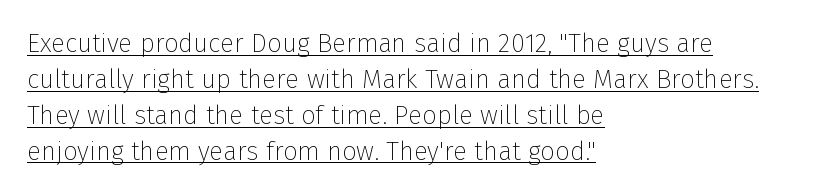
The image shows 26 px text type, upright; set left-aligned, normal line spacing (1.38x), normal letter spacing, underlined.
